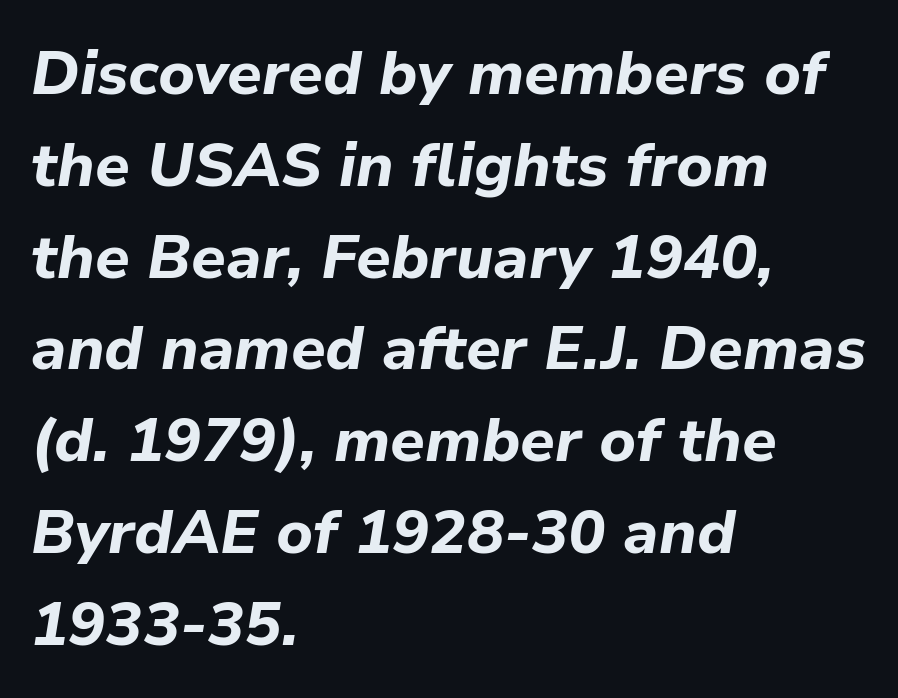
{"italic": "yes", "lean": "right", "slant_degrees": 9, "bold": "yes", "weight": "bold", "width": "normal", "stroke_contrast": "low", "x_height": "medium", "monospaced": "no", "underline": "no", "align": "left", "line_spacing": "normal", "line_spacing_ratio": 1.48, "letter_spacing": "normal", "letter_spacing_em": 0.0, "glyph_px": 62}
